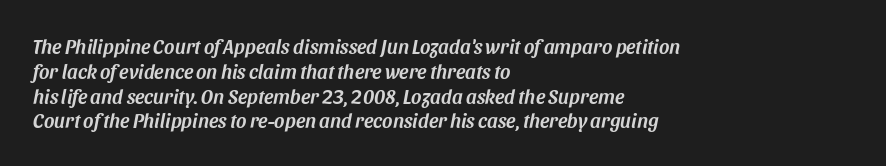
{"italic": "yes", "lean": "right", "slant_degrees": 11, "underline": "no", "align": "left", "line_spacing_ratio": 1.24, "letter_spacing": "normal", "letter_spacing_em": 0.0, "glyph_px": 20}
